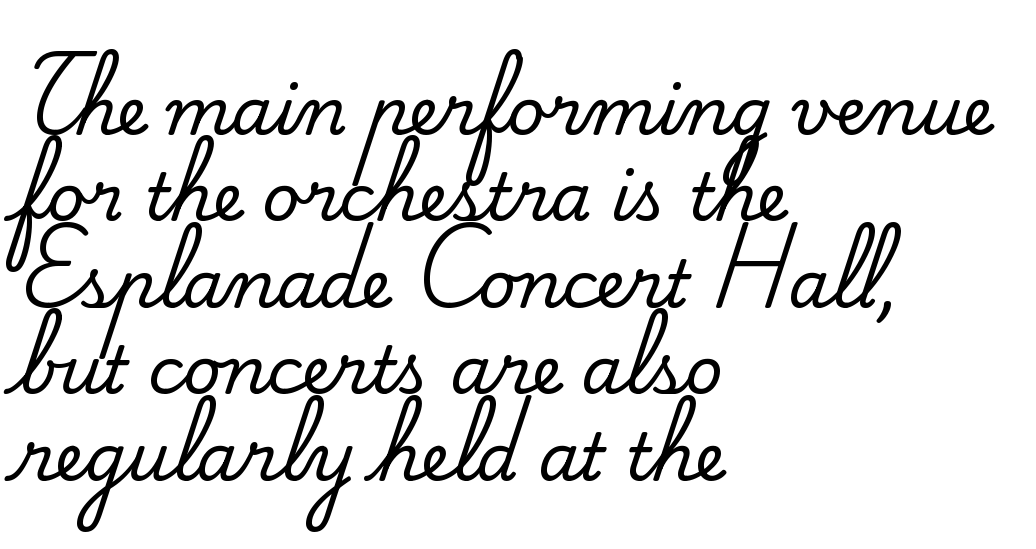
{"serif": "yes", "width": "normal", "stroke_contrast": "medium", "x_height": "small", "monospaced": "no", "underline": "no", "align": "left", "line_spacing": "normal", "line_spacing_ratio": 1.31, "letter_spacing": "normal", "letter_spacing_em": 0.0, "glyph_px": 66}
